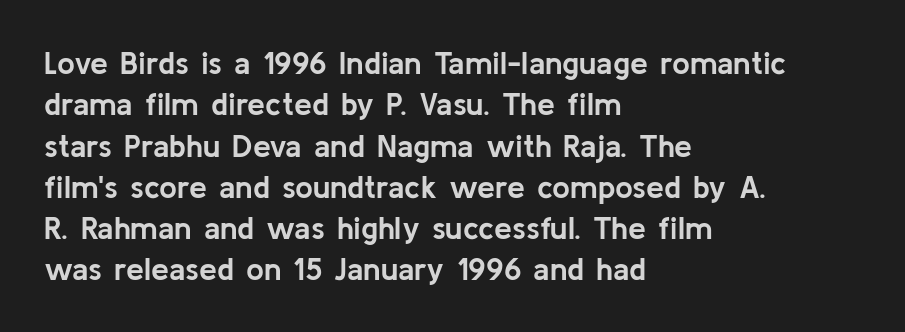
Strong, thick strokes mark this as bold type. These lines are composed in type without serifs. A roman cut, with each character standing at attention. Caption: standard tracking, unaltered. Leftover space on each line is placed entirely after the last word. Varying glyph widths throughout — classic text-font behaviour.
